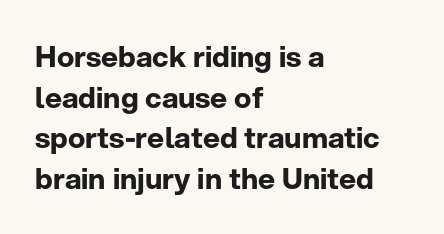
Q: Is the text bold? A: Yes.
Q: Is the text italic (slanted)? A: No, it is upright.
Q: Is the typeface a serif or a sans-serif typeface? A: Sans-serif.
Q: Is the text underlined? A: No.
Q: How is the paragraph aligned? A: Left-aligned.
Q: Is the spacing between letters normal or unusually wide? A: Normal.
Q: Is the spacing between lines tight, normal or loose? A: Normal.
Q: Width (condensed, normal, or wide)? A: Normal.
Q: Stroke contrast? A: Low.
Q: x-height? A: Medium.
Q: Monospaced? A: No.
